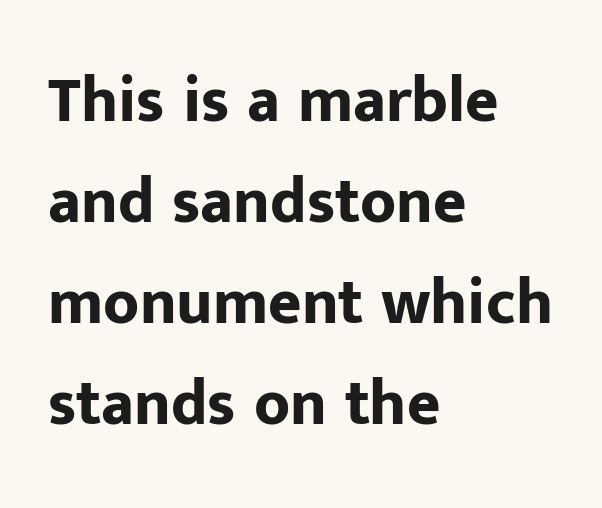
The image shows 64 px bold sans-serif type, upright; set left-aligned, normal line spacing (1.58x), normal letter spacing, not underlined; low stroke contrast and a medium x-height.
